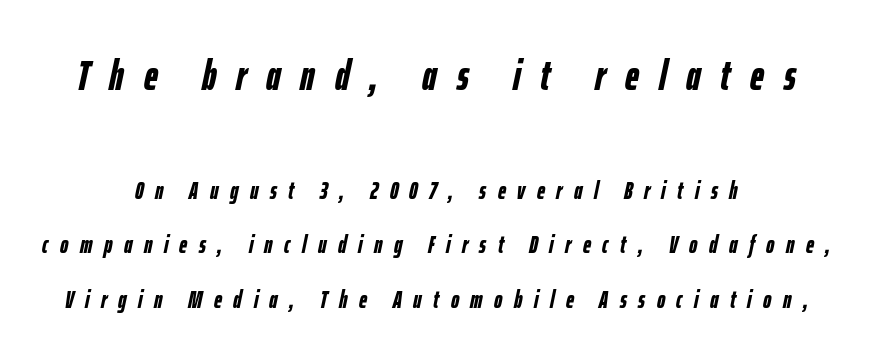
The baseline area is clear. The line texture is sparse and dotted thanks to wide tracking. The block sitting higher on the canvas is the one with enlarged characters. Here the designer chose a conventional face with non-uniform glyph widths.
